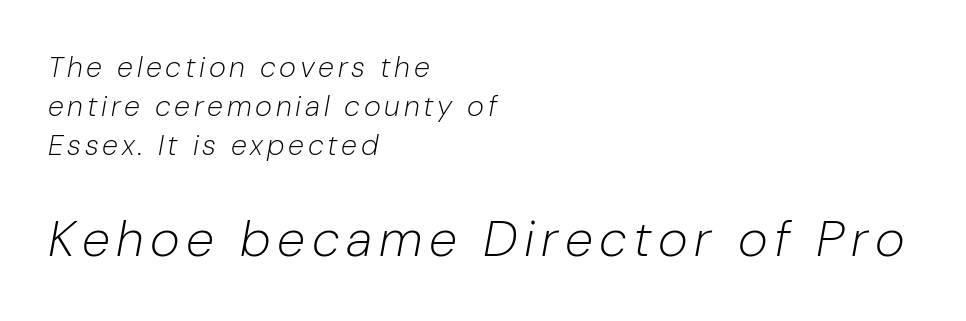
The image shows 51 px light type, italic (leaning right); set left-aligned, normal line spacing (1.34x), not underlined; the second (bottom) block is 1.76x larger; low stroke contrast and a medium x-height.
